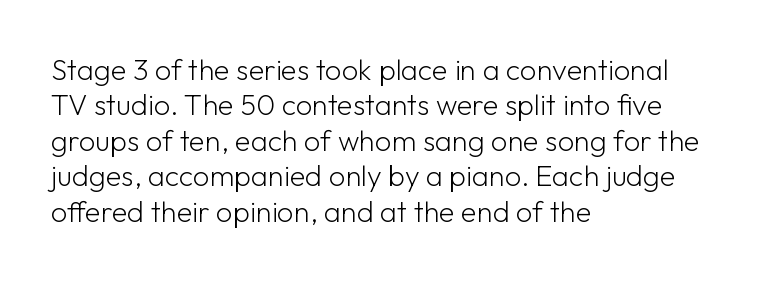
The rag falls on the right side of this text block. The passage shown is typeset with a sans-serif family. Do the letters lean? They stand straight. The gap between lines stays unmarked. Is this a fixed-width face? No — the glyphs have proportional, varying widths.
